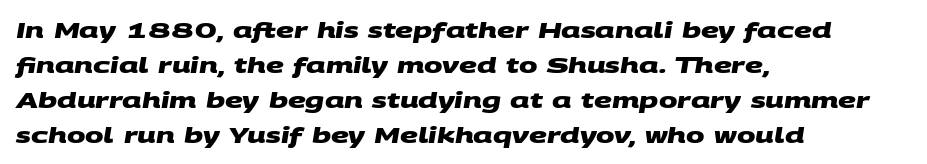
A student would call this left alignment; a typographer would say flush left, rag right. Regular leading. Compared with an ordinary text face, these strokes are far heavier — a full bold. Each word holds together tightly as a unit, with standard inter-letter gaps.
